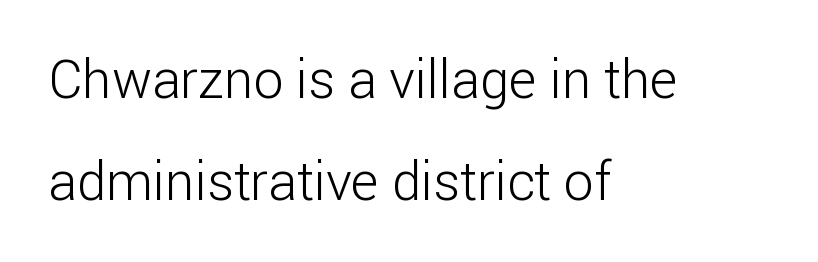
Q: Is the text bold? A: No.
Q: Is the text italic (slanted)? A: No, it is upright.
Q: Is the typeface a serif or a sans-serif typeface? A: Sans-serif.
Q: Is the text underlined? A: No.
Q: How is the paragraph aligned? A: Left-aligned.
Q: Is the spacing between letters normal or unusually wide? A: Normal.
Q: Is the spacing between lines tight, normal or loose? A: Loose.
Q: Width (condensed, normal, or wide)? A: Normal.
Q: Stroke contrast? A: Low.
Q: x-height? A: Medium.
Q: Monospaced? A: No.
